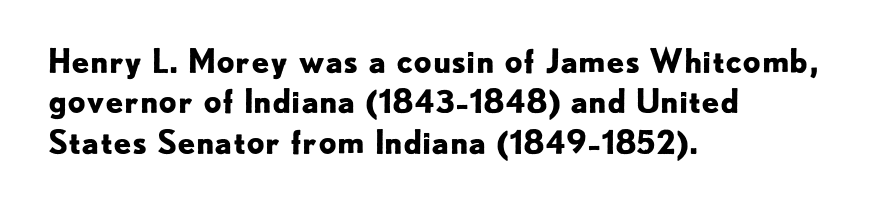
Q: Is the text bold? A: Yes.
Q: Is the text italic (slanted)? A: No, it is upright.
Q: Is the typeface a serif or a sans-serif typeface? A: Sans-serif.
Q: Is the text underlined? A: No.
Q: How is the paragraph aligned? A: Left-aligned.
Q: Is the spacing between letters normal or unusually wide? A: Normal.
Q: Is the spacing between lines tight, normal or loose? A: Normal.
Q: Width (condensed, normal, or wide)? A: Normal.
Q: Stroke contrast? A: Low.
Q: x-height? A: Small.
Q: Monospaced? A: No.
